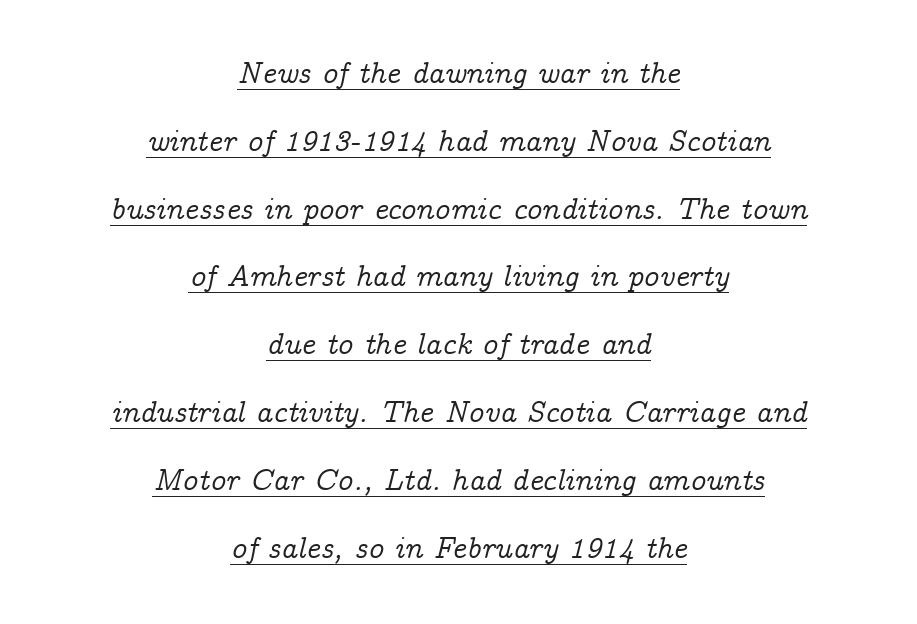
The image shows 30 px serif type, italic (leaning right); set centered, loose line spacing (2.26x), normal letter spacing, underlined; low stroke contrast and a medium x-height.
